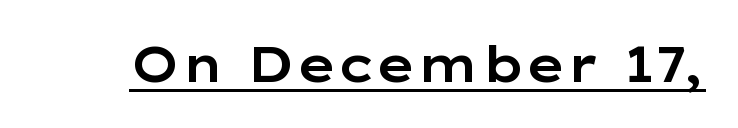
Descenders here cross a horizontal rule under the line. Varying glyph widths throughout — classic text-font behaviour. Each word holds together tightly as a unit, with standard inter-letter gaps. The designer went with a sans here, leaving each stem footless.
